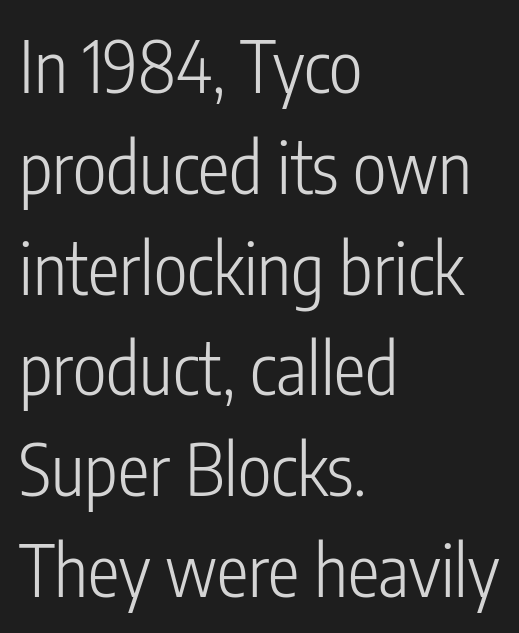
Is this a fixed-width face? No — the glyphs have proportional, varying widths. Teacher's note: observe the even left margin — that is flush-left alignment. Is the stroke heavy? The answer is a plain regular-or-lighter. The font's upright variant was chosen for this text.
